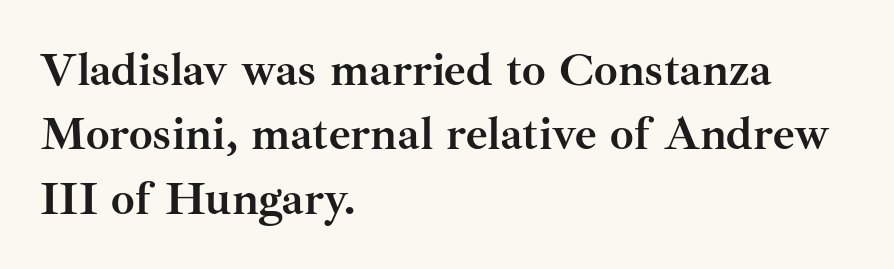
{"serif": "yes", "italic": "no", "bold": "yes", "weight": "semibold", "width": "normal", "stroke_contrast": "medium", "x_height": "small", "monospaced": "no", "underline": "no", "align": "left", "line_spacing": "normal", "line_spacing_ratio": 1.37, "letter_spacing": "normal", "letter_spacing_em": 0.0, "glyph_px": 47}
